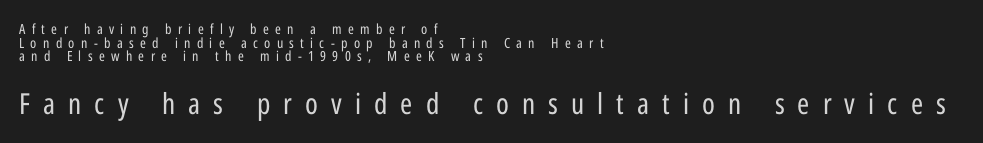
{"serif": "no", "italic": "no", "bold": "no", "weight": "regular", "width": "condensed", "stroke_contrast": "low", "x_height": "medium", "monospaced": "no", "underline": "no", "align": "left", "line_spacing": "tight", "line_spacing_ratio": 0.98, "letter_spacing": "wide", "letter_spacing_em": 0.45, "larger_block": "second", "size_ratio": 2.07, "glyph_px": 29}
